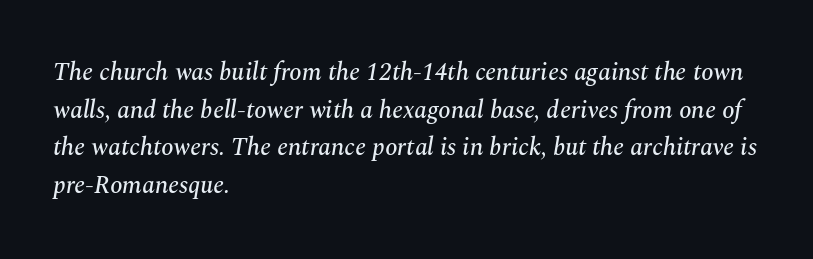
Short and long lines alike share a common starting point at left. Slanted lettering throughout. Summary of vertical rhythm: regular, with standard interline spacing. The letters sit at their default tracking, neither squeezed nor spread. A bare baseline throughout the passage.
